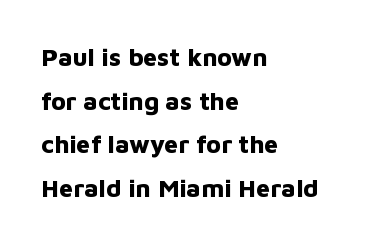
Q: Is the text bold? A: Yes.
Q: Is the text italic (slanted)? A: No, it is upright.
Q: Is the text underlined? A: No.
Q: How is the paragraph aligned? A: Left-aligned.
Q: Is the spacing between letters normal or unusually wide? A: Normal.
